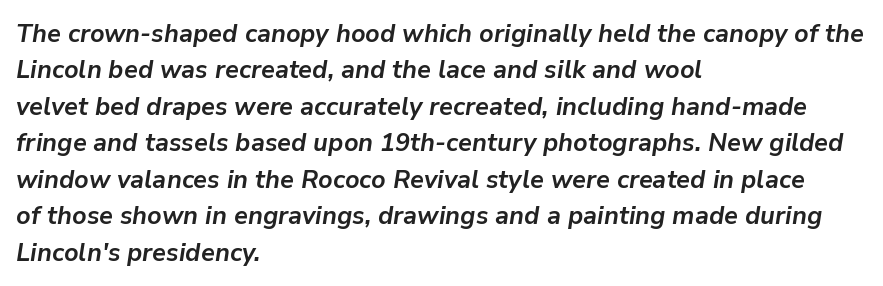
The image shows 25 px bold type, italic (leaning right); set left-aligned, normal line spacing (1.46x), normal letter spacing, not underlined.
